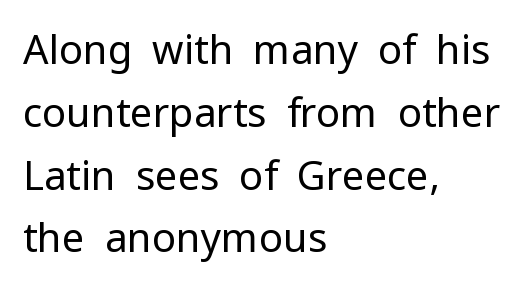
The image shows 40 px regular-weight sans-serif type, upright; set left-aligned, normal line spacing (1.57x), normal letter spacing, not underlined; low stroke contrast and a medium x-height.
